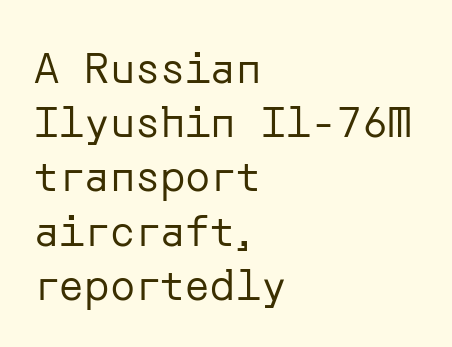
Q: Is the text bold? A: No.
Q: Is the text italic (slanted)? A: No, it is upright.
Q: Is the typeface a serif or a sans-serif typeface? A: Sans-serif.
Q: Is the text underlined? A: No.
Q: How is the paragraph aligned? A: Left-aligned.
Q: Is the spacing between letters normal or unusually wide? A: Normal.
Q: Is the spacing between lines tight, normal or loose? A: Normal.
Q: Width (condensed, normal, or wide)? A: Normal.
Q: Stroke contrast? A: Low.
Q: x-height? A: Medium.
